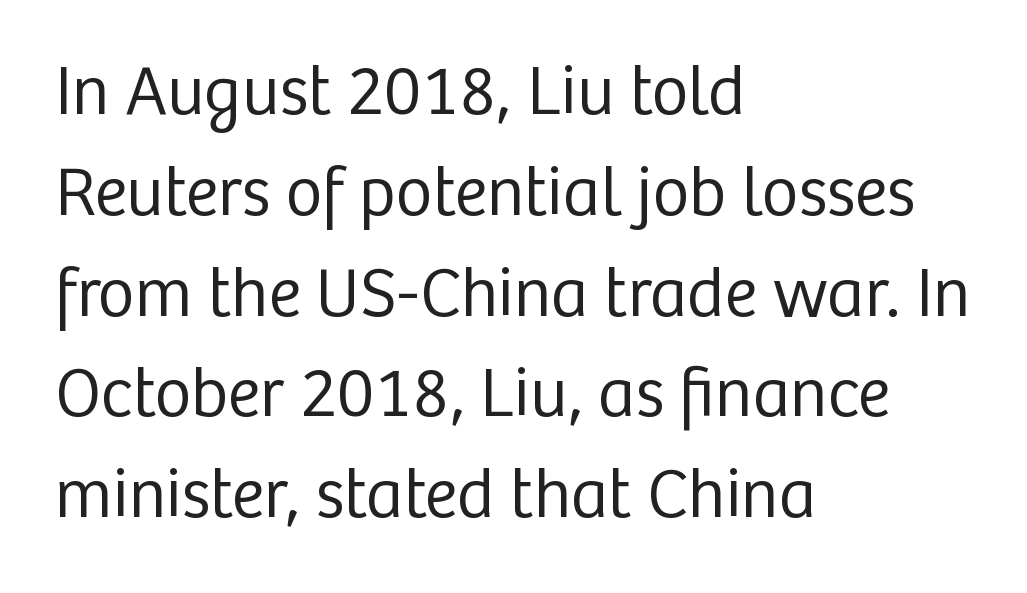
Stroke mass is kept to a normal reading level or below. Underlining? Definitely not there. Nothing unusual about the tracking: characters are spaced as the font intends. Unlike italic type, these characters show no tilt at all. One glance says typical: line gaps are just what's usual. If you drew a ruler down the left edge, every line would touch it.
